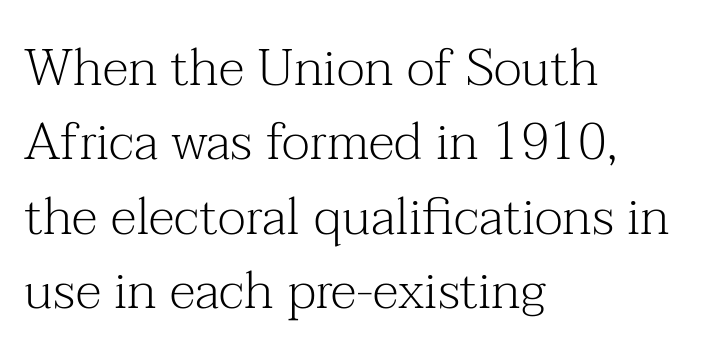
Q: Is the text bold? A: No.
Q: Is the text italic (slanted)? A: No, it is upright.
Q: Is the typeface a serif or a sans-serif typeface? A: Serif.
Q: Is the text underlined? A: No.
Q: How is the paragraph aligned? A: Left-aligned.
Q: Is the spacing between letters normal or unusually wide? A: Normal.
Q: Is the spacing between lines tight, normal or loose? A: Normal.
Q: Width (condensed, normal, or wide)? A: Normal.
Q: Stroke contrast? A: Medium.
Q: x-height? A: Medium.
Q: Monospaced? A: No.
